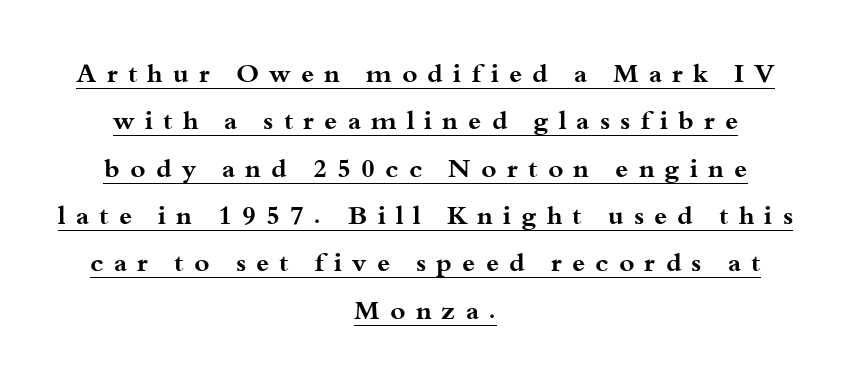
Q: Is the text bold? A: Yes.
Q: Is the text italic (slanted)? A: No, it is upright.
Q: Is the text underlined? A: Yes.
Q: How is the paragraph aligned? A: Centered.
Q: Is the spacing between letters normal or unusually wide? A: Unusually wide.
